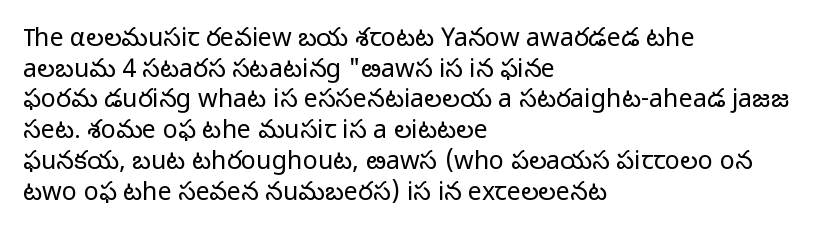
The letters look calm and open, with moderate or lighter stems. Descenders are the only things crossing below the line. Left-aligned paragraph, ragged on the right. Short note: letters normally spaced.
